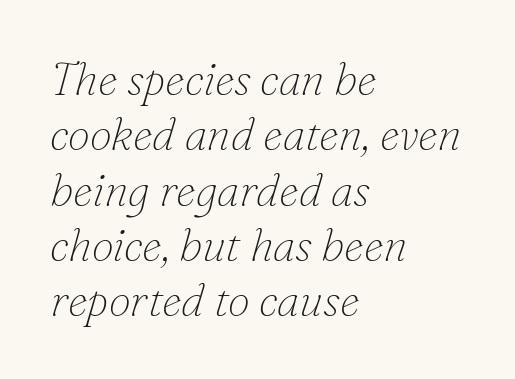
The image shows 45 px thin serif type, italic (leaning right); set left-aligned, line spacing 1.23x, normal letter spacing, not underlined; low stroke contrast and a small x-height.
